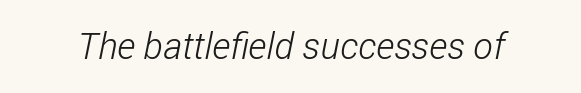
{"serif": "no", "bold": "no", "weight": "light", "width": "condensed", "stroke_contrast": "low", "x_height": "medium", "monospaced": "no", "underline": "no", "letter_spacing": "normal", "letter_spacing_em": 0.0, "glyph_px": 37}
